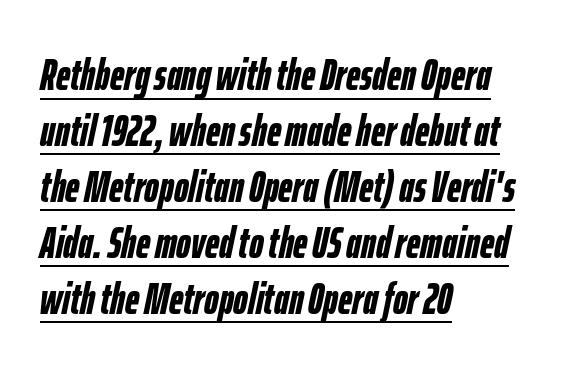
{"italic": "yes", "lean": "right", "slant_degrees": 12, "bold": "yes", "weight": "semibold", "width": "condensed", "stroke_contrast": "low", "x_height": "medium", "monospaced": "no", "underline": "yes", "align": "left", "line_spacing": "normal", "line_spacing_ratio": 1.27, "letter_spacing": "normal", "letter_spacing_em": 0.0, "glyph_px": 44}
